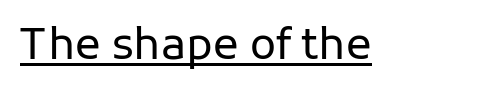
There is no visible air inserted between adjacent glyphs. When letters stand straight like this, we call the style roman or upright. Spacing verdict: proportional, widths tailored to each character. Check the space under the baseline: a stroke is drawn there. Type style note: lacks serifs.
